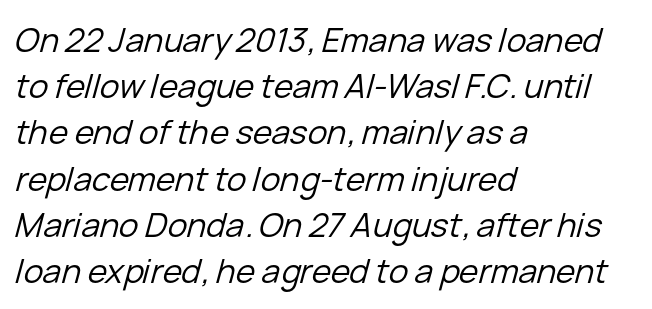
The image shows 33 px regular-weight type, italic (leaning right); set left-aligned, normal line spacing (1.4x), normal letter spacing, not underlined; low stroke contrast and a medium x-height.
